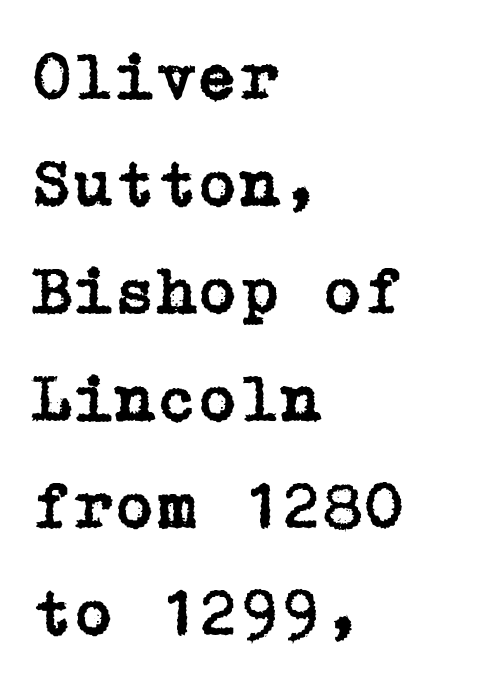
Q: Is the text italic (slanted)? A: No, it is upright.
Q: Is the typeface a serif or a sans-serif typeface? A: Serif.
Q: Is the text underlined? A: No.
Q: How is the paragraph aligned? A: Left-aligned.
Q: Is the spacing between letters normal or unusually wide? A: Normal.
Q: Is the spacing between lines tight, normal or loose? A: Normal.
Q: Width (condensed, normal, or wide)? A: Normal.
Q: Stroke contrast? A: Low.
Q: x-height? A: Medium.
